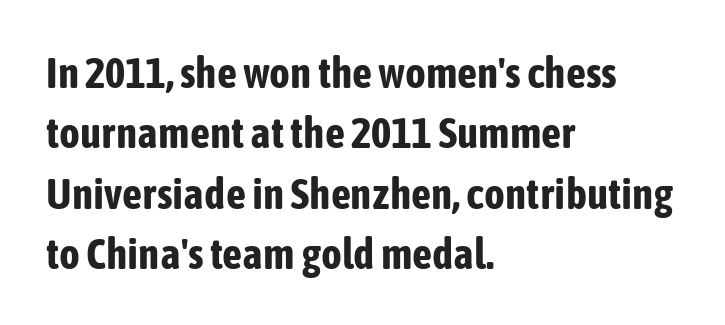
This sample has the flowing, uneven cadence of proportional lettering. Letterform terminals end flat and unadorned throughout the passage. Reading down the block, your eye returns to a fixed left position each line. A typesetter would call this leading conventional body-copy spacing. Lines of text with bare space underneath.
